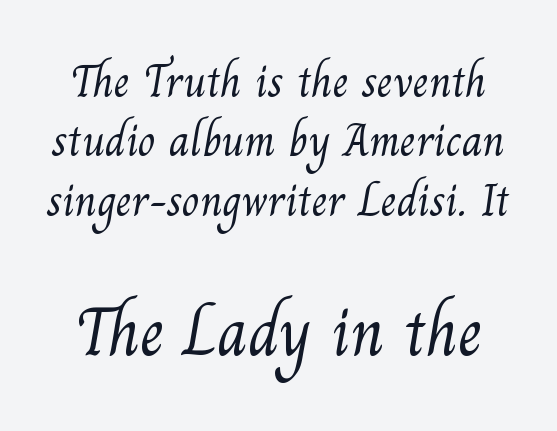
The image shows 69 px light serif type; set normal line spacing (1.29x), normal letter spacing, not underlined; the second (bottom) block is 1.5x larger; medium stroke contrast and a small x-height.
